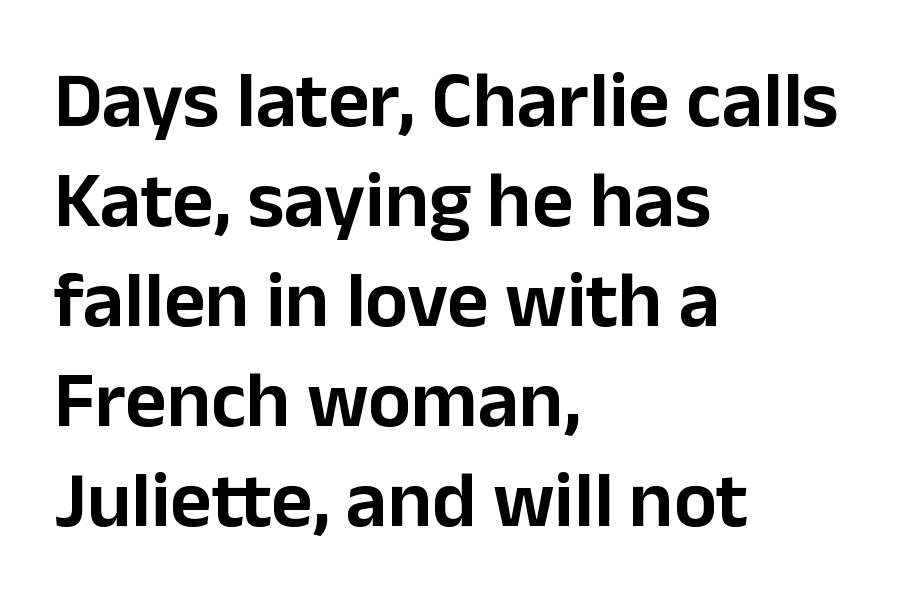
{"serif": "no", "italic": "no", "width": "normal", "stroke_contrast": "low", "x_height": "medium", "monospaced": "no", "underline": "no", "align": "left", "line_spacing": "normal", "line_spacing_ratio": 1.25, "letter_spacing": "normal", "letter_spacing_em": 0.0, "glyph_px": 80}
